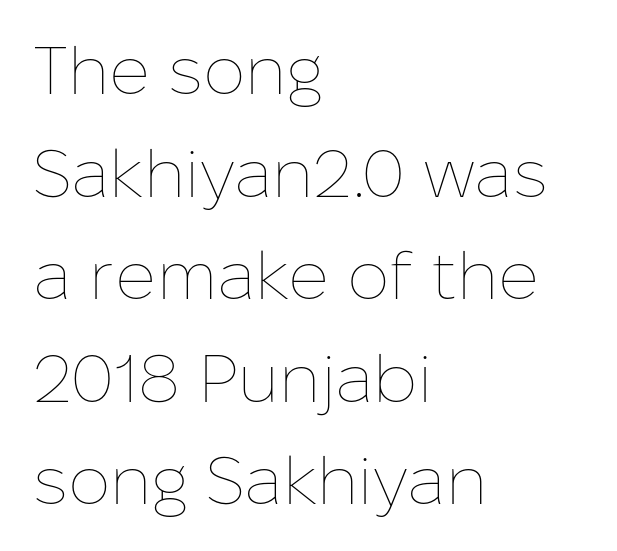
The image shows 67 px thin type, upright; set left-aligned, normal line spacing (1.53x), normal letter spacing, not underlined; low stroke contrast and a medium x-height.
